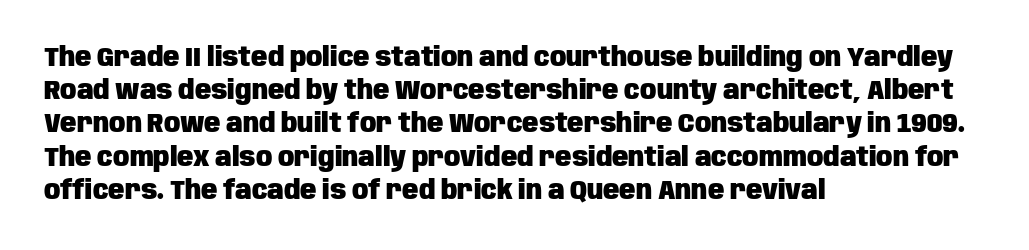
The image shows 27 px bold type, upright; set left-aligned, line spacing 1.23x, normal letter spacing, not underlined.
